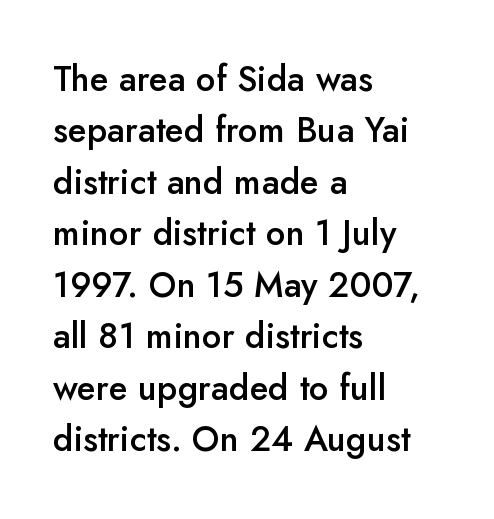
{"serif": "no", "italic": "no", "bold": "semi", "weight": "semibold", "width": "normal", "stroke_contrast": "low", "x_height": "small", "monospaced": "no", "underline": "no", "align": "left", "line_spacing": "normal", "line_spacing_ratio": 1.47, "letter_spacing": "normal", "letter_spacing_em": 0.0, "glyph_px": 35}
